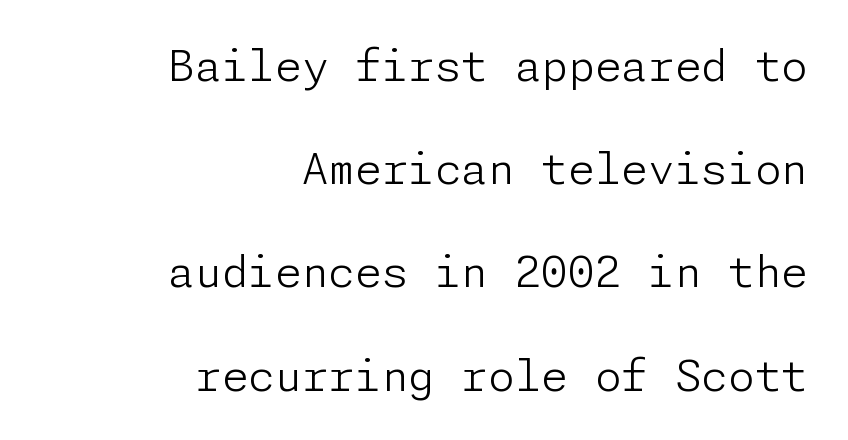
The image shows 43 px light sans-serif type, upright; set right-aligned, loose line spacing (2.4x), normal letter spacing, not underlined; low stroke contrast and a medium x-height.
